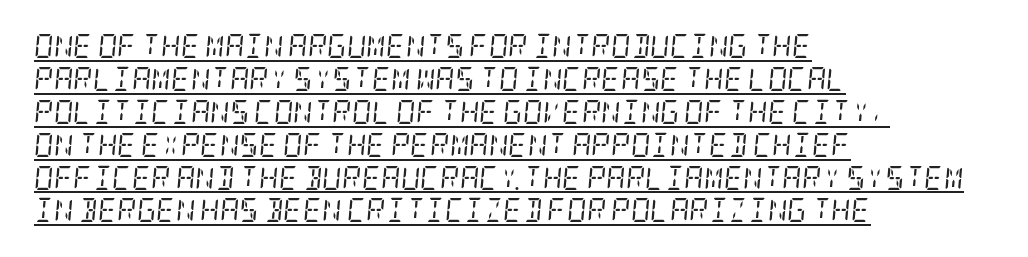
Letters have the restrained weight of plain body copy at most. The rendering anchors every line to the left-hand side. Does a line run under the words? Yes, clearly. Looking at the ascenders, they clearly lean. How would I describe the line gaps? Plain and ordinary. Short note: letters normally spaced.
